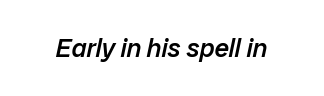
As a designer I'd log this as weight 600, semibold. The letters are slanted; this is an italic face. A clean baseline with only descenders dipping below it. A typesetter would call this zero additional tracking.
